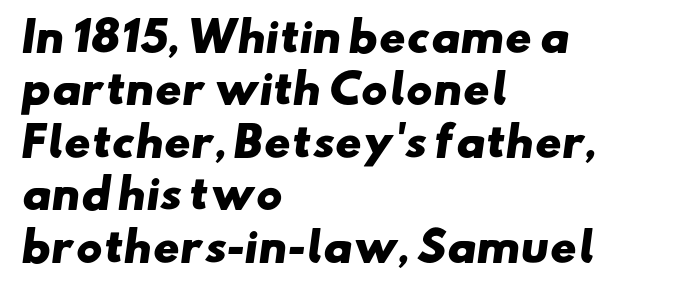
{"serif": "no", "bold": "yes", "weight": "heavy", "width": "wide", "stroke_contrast": "low", "x_height": "small", "monospaced": "no", "underline": "no", "align": "left", "line_spacing": "normal", "line_spacing_ratio": 1.31, "letter_spacing": "normal", "letter_spacing_em": 0.0, "glyph_px": 40}
